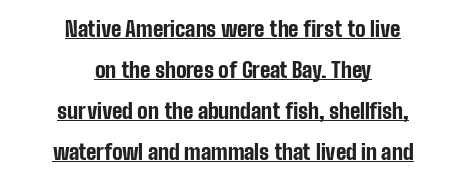
Q: Is the text bold? A: Yes.
Q: Is the text italic (slanted)? A: No, it is upright.
Q: Is the text underlined? A: Yes.
Q: How is the paragraph aligned? A: Centered.
Q: Is the spacing between letters normal or unusually wide? A: Normal.
Q: Is the spacing between lines tight, normal or loose? A: Loose.
